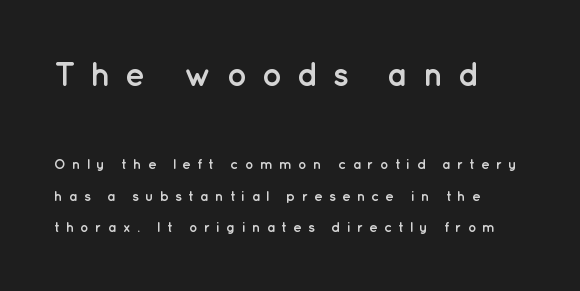
Q: Is the text bold? A: Yes.
Q: Is the text italic (slanted)? A: No, it is upright.
Q: Is the typeface a serif or a sans-serif typeface? A: Sans-serif.
Q: Is the text underlined? A: No.
Q: Is the spacing between letters normal or unusually wide? A: Unusually wide.
Q: Is the spacing between lines tight, normal or loose? A: Loose.
Q: Which block of text is set in a larger size, the first (top) or the second (bottom)? A: The first (top) one.
Q: Width (condensed, normal, or wide)? A: Normal.
Q: Stroke contrast? A: Low.
Q: x-height? A: Medium.
Q: Monospaced? A: No.
